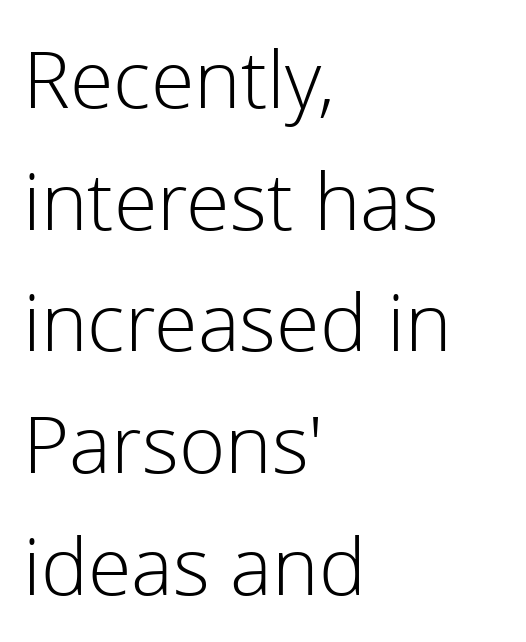
The image shows 79 px light sans-serif type, upright; set left-aligned, normal line spacing (1.54x), normal letter spacing, not underlined; a medium x-height.
